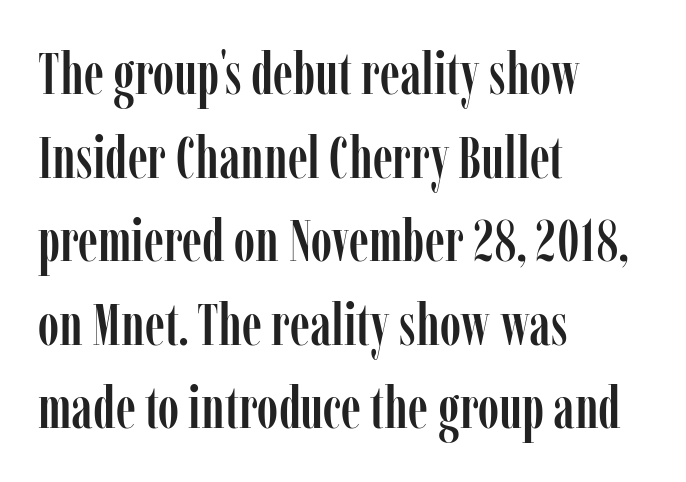
The area under the type is left untouched. The rendering anchors every line to the left-hand side. This is roman type, the default non-slanted kind. Quick note: interline space is typical. Proportional: the letters do not fall into vertical columns.
